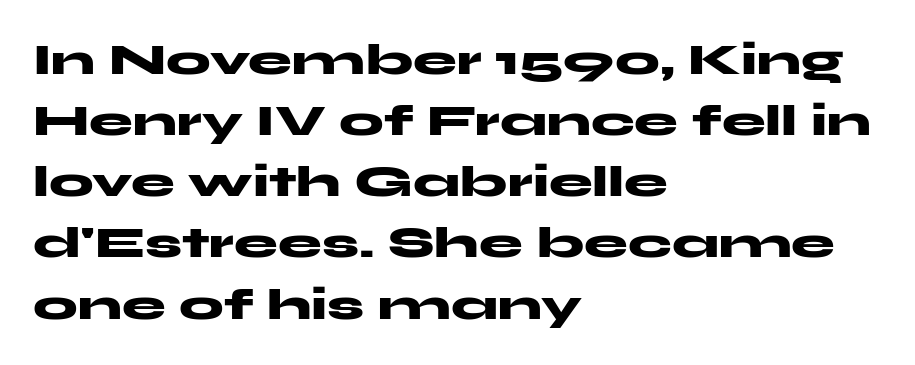
Left-aligned paragraph, ragged on the right. This sample uses plain, unmodified letter spacing. Here the designer chose a conventional face with non-uniform glyph widths. A full-strength bold gives these letters their thick strokes. Just letters on the line, the space beneath them empty.
